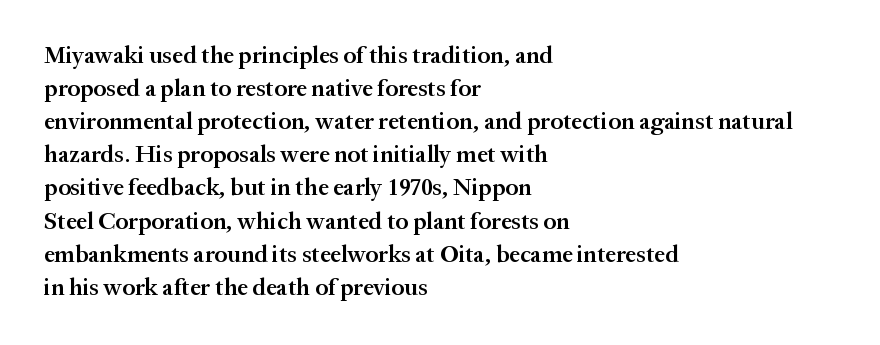
The image shows 24 px text type, upright; set left-aligned, normal line spacing (1.38x), normal letter spacing, not underlined.
